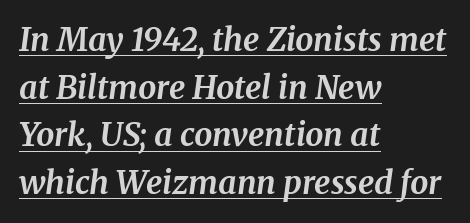
The face used here is proportionally spaced, like ordinary book or web type. The tracking reads as untouched default to a designer's eye. A typographer would call this underscored text. The paragraph has a hard left edge and a soft right edge.
